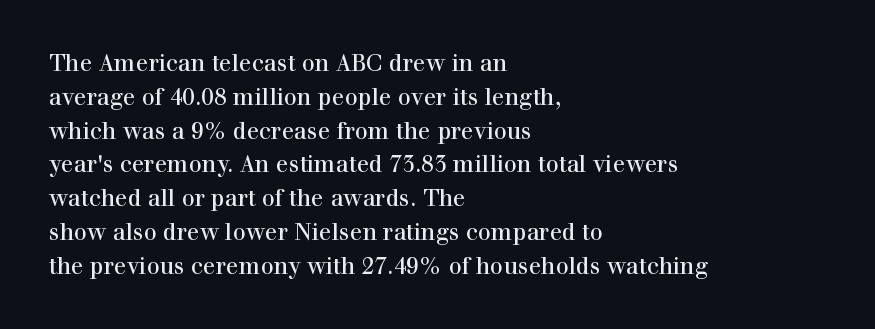
The image shows 23 px text type, upright; set left-aligned, normal line spacing (1.47x), normal letter spacing, not underlined.
